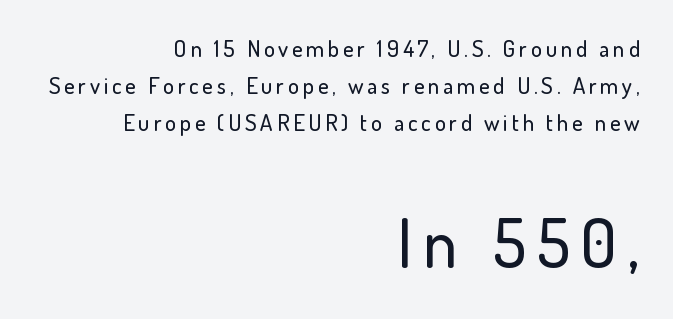
The image shows 68 px sans-serif type, upright; set right-aligned, normal line spacing (1.61x), not underlined; the second (bottom) block is 2.96x larger; low stroke contrast and a small x-height.
